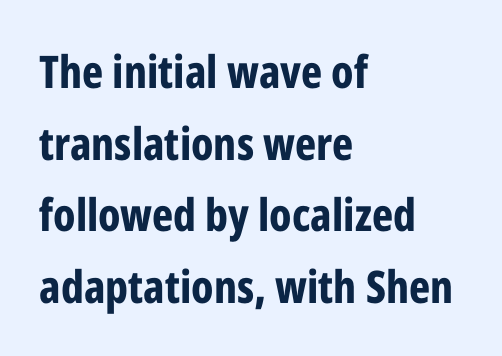
{"serif": "no", "italic": "no", "bold": "yes", "weight": "bold", "width": "condensed", "stroke_contrast": "low", "x_height": "medium", "monospaced": "no", "underline": "no", "align": "left", "line_spacing": "normal", "line_spacing_ratio": 1.59, "letter_spacing": "normal", "letter_spacing_em": 0.0, "glyph_px": 45}
